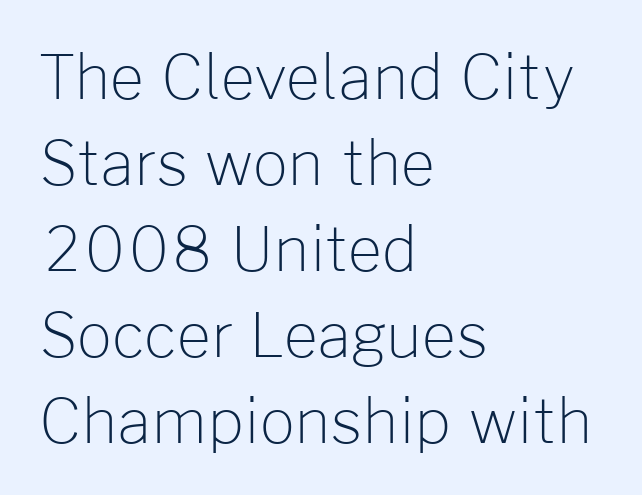
Q: Is the text bold? A: No.
Q: Is the text italic (slanted)? A: No, it is upright.
Q: Is the typeface a serif or a sans-serif typeface? A: Sans-serif.
Q: Is the text underlined? A: No.
Q: How is the paragraph aligned? A: Left-aligned.
Q: Is the spacing between letters normal or unusually wide? A: Normal.
Q: Is the spacing between lines tight, normal or loose? A: Normal.
Q: Width (condensed, normal, or wide)? A: Normal.
Q: Stroke contrast? A: Low.
Q: x-height? A: Medium.
Q: Monospaced? A: No.
